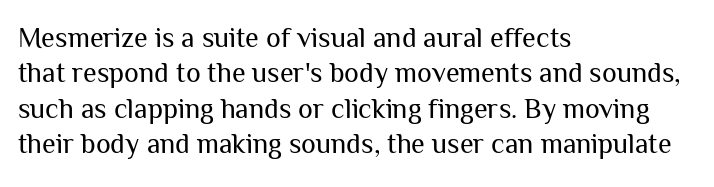
The lettering holds an erect, upright posture throughout. How are the letters spaced? Ordinarily, with no added tracking. Leftover space on each line is placed entirely after the last word. The space directly below the letters is spotless. Summary of weight: not heavy and not bold.
